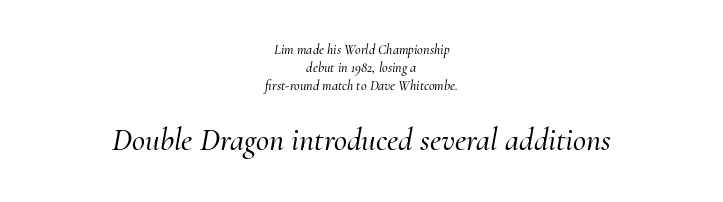
Q: Is the text italic (slanted)? A: Yes, it leans right by about 10 degrees.
Q: Is the typeface a serif or a sans-serif typeface? A: Serif.
Q: Is the text underlined? A: No.
Q: How is the paragraph aligned? A: Centered.
Q: Is the spacing between letters normal or unusually wide? A: Normal.
Q: Is the spacing between lines tight, normal or loose? A: Normal.
Q: Which block of text is set in a larger size, the first (top) or the second (bottom)? A: The second (bottom) one.
Q: Width (condensed, normal, or wide)? A: Normal.
Q: Stroke contrast? A: Medium.
Q: x-height? A: Small.
Q: Monospaced? A: No.
